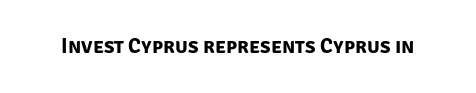
The image shows 21 px bold type; set normal letter spacing, not underlined.
